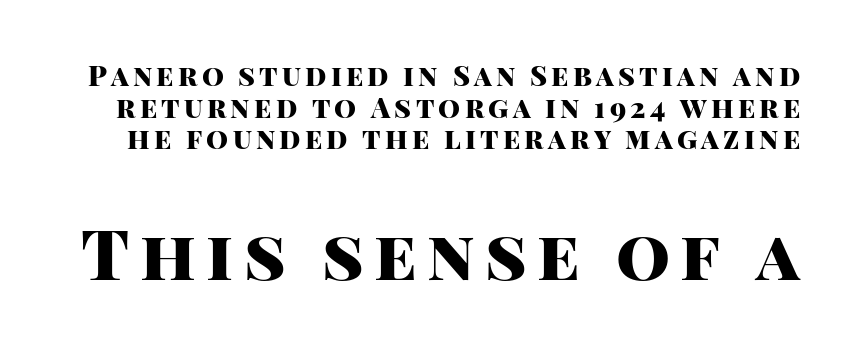
{"serif": "no", "italic": "no", "bold": "yes", "weight": "heavy", "width": "normal", "stroke_contrast": "high", "x_height": "large", "monospaced": "no", "underline": "no", "line_spacing": "tight", "line_spacing_ratio": 1.13, "larger_block": "second", "size_ratio": 2.46, "glyph_px": 69}
